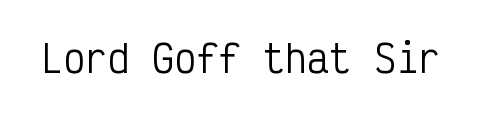
Does the type have serifs? No, each stem ends abruptly. A typesetter would call this monospace, since all characters share one set width. Clear beneath every line of the passage. Every character sits straight up, as roman type does.
